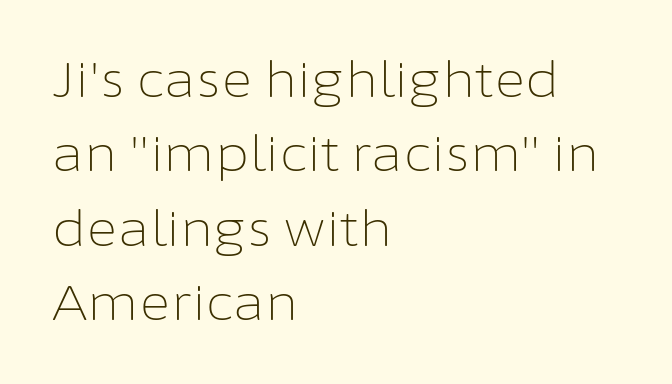
One glance says typical: line gaps are just what's usual. Character widths vary here, with narrow letters taking less room than wide ones. The text was rendered using a sans face with plain stroke endings. The words here are not underlined.
